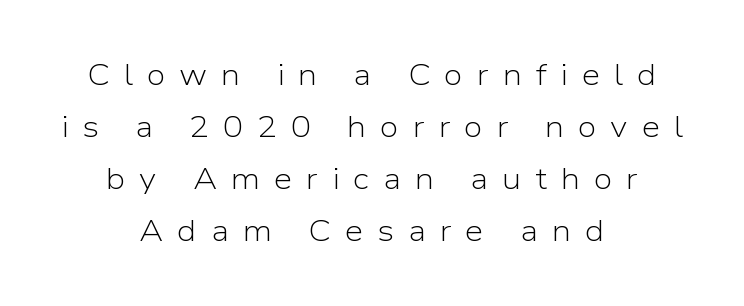
The image shows 30 px light sans-serif type, upright; set centered, line spacing 1.73x, unusually wide letter spacing (+0.46 em), not underlined; low stroke contrast and a medium x-height.
